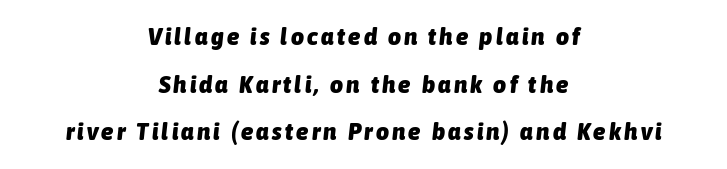
The image shows 25 px bold type, italic (leaning right); set centered, loose line spacing (1.91x), not underlined.
